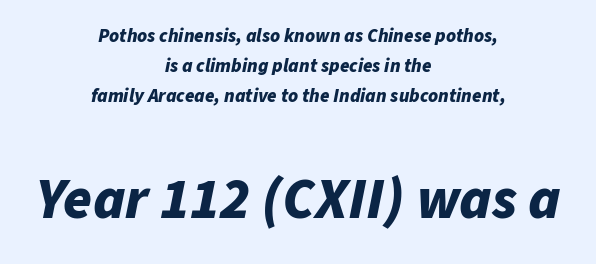
{"italic": "yes", "lean": "right", "slant_degrees": 11, "bold": "yes", "weight": "bold", "width": "normal", "stroke_contrast": "low", "x_height": "medium", "monospaced": "no", "underline": "no", "align": "center", "line_spacing": "normal", "line_spacing_ratio": 1.57, "letter_spacing": "normal", "letter_spacing_em": 0.0, "larger_block": "second", "size_ratio": 3.05, "glyph_px": 58}
